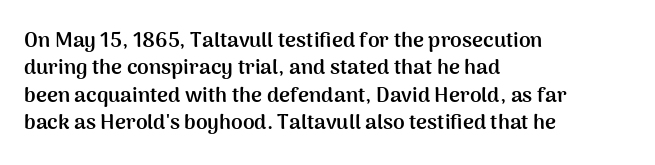
The rendering anchors every line to the left-hand side. This is the regular roman posture of the typeface. A normal amount of white space separates one row of letters from the next. The face used here is rendered with its standard letterfit. A clean baseline with only descenders dipping below it. The sample has been set heavy, in full bold.
